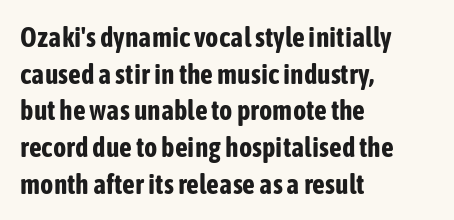
The image shows 28 px bold, condensed sans-serif type, upright; set left-aligned, normal line spacing (1.31x), normal letter spacing, not underlined; low stroke contrast and a medium x-height.
